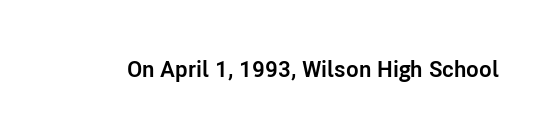
Q: Is the text bold? A: Yes.
Q: Is the text italic (slanted)? A: No, it is upright.
Q: Is the text underlined? A: No.
Q: Is the spacing between letters normal or unusually wide? A: Normal.
